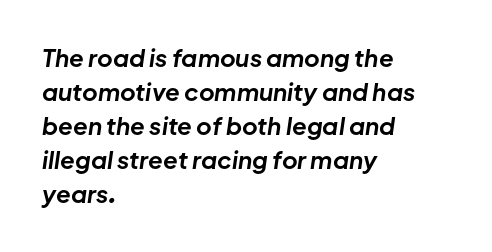
{"italic": "yes", "lean": "right", "slant_degrees": 8, "bold": "yes", "underline": "no", "align": "left", "line_spacing": "normal", "line_spacing_ratio": 1.42, "letter_spacing": "normal", "letter_spacing_em": 0.0, "glyph_px": 24}
